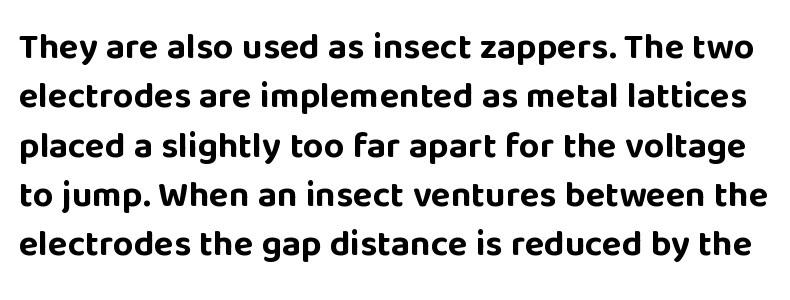
Q: Is the text bold? A: Yes.
Q: Is the text italic (slanted)? A: No, it is upright.
Q: Is the typeface a serif or a sans-serif typeface? A: Sans-serif.
Q: Is the text underlined? A: No.
Q: Is the spacing between letters normal or unusually wide? A: Normal.
Q: Is the spacing between lines tight, normal or loose? A: Normal.
Q: Width (condensed, normal, or wide)? A: Normal.
Q: Stroke contrast? A: Low.
Q: x-height? A: Large.
Q: Monospaced? A: No.
